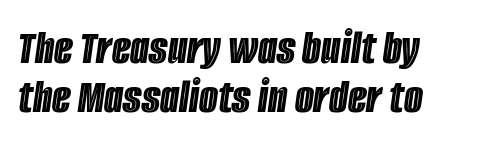
The image shows 49 px condensed type, italic (leaning right); set left-aligned, tight line spacing (1.0x), normal letter spacing, not underlined; a large x-height.
